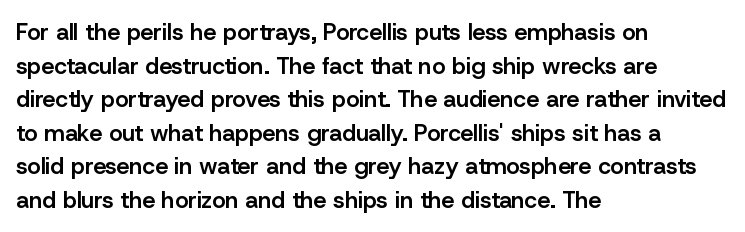
{"italic": "no", "bold": "semi", "underline": "no", "align": "left", "line_spacing": "normal", "line_spacing_ratio": 1.46, "letter_spacing": "normal", "letter_spacing_em": 0.0, "glyph_px": 23}
